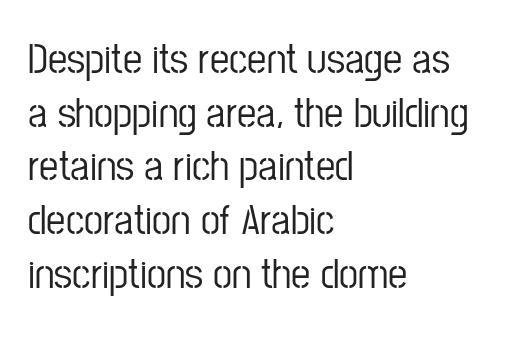
The image shows 43 px condensed sans-serif type, upright; set left-aligned, normal line spacing (1.25x), normal letter spacing, not underlined; low stroke contrast and a medium x-height.
